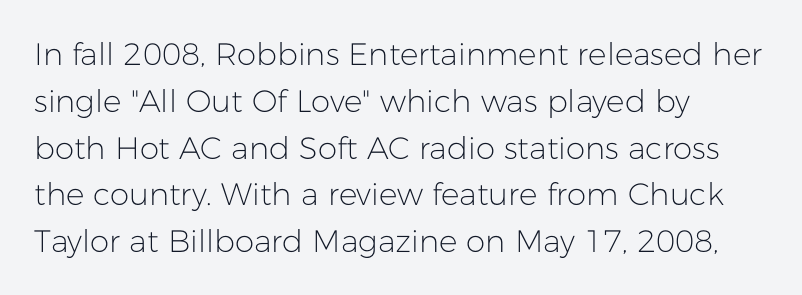
Unlike italic type, these characters show no tilt at all. Evenly set lines give the paragraph a standard silhouette. The space beneath each line is pristine and unruled. Here the designer chose a conventional face with non-uniform glyph widths. On a weight scale, this lands at 450 or below. Standard letterfit; no display-style spreading of the glyphs.
